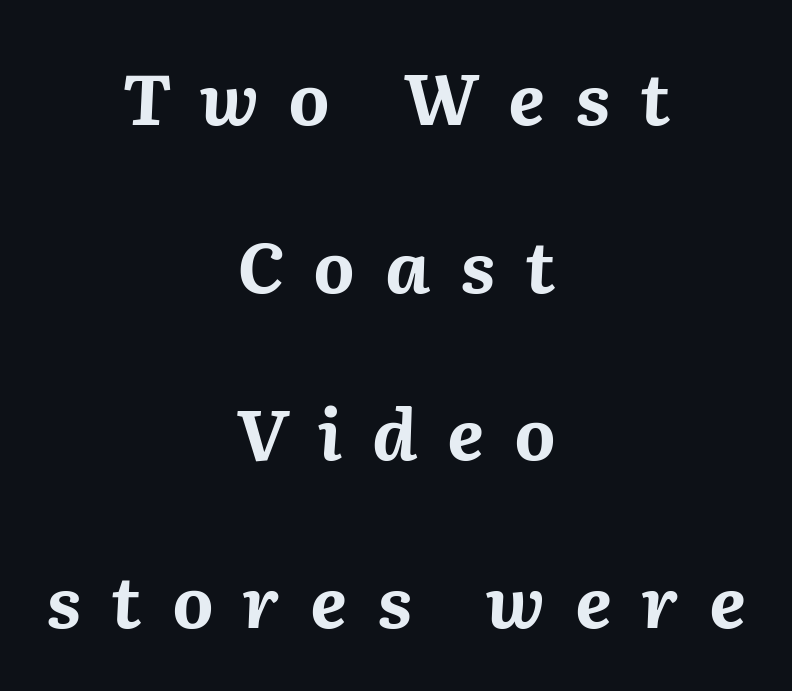
Each glyph is drawn with heavy, bold strokes. This rendering widens character spacing well past its baseline value. The space between consecutive lines is lavish. A typesetter would call this proportional, since set widths differ per character. The area under the type is left untouched. Is the type slanted? Yes — the strokes lean at a clear angle.
